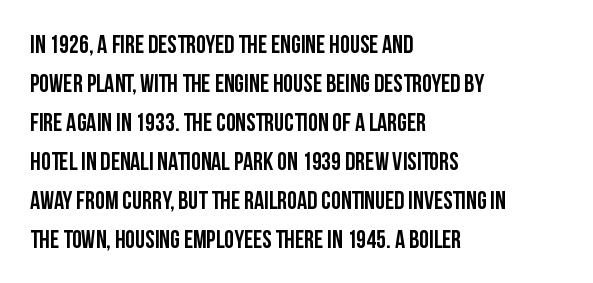
Vertical strokes here are truly vertical. In terms of letterspacing, this is plain default setting. This block has exactly the height ordinary leading produces. Pretty heavy lettering here — definitely bold.
